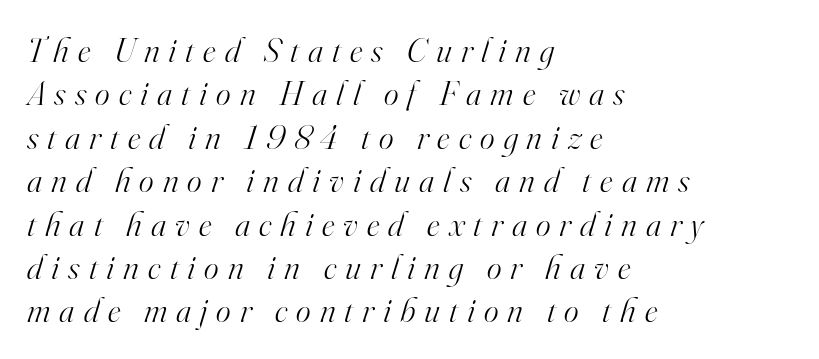
Q: Is the text bold? A: No.
Q: Is the text italic (slanted)? A: Yes, it leans right by about 16 degrees.
Q: Is the typeface a serif or a sans-serif typeface? A: Serif.
Q: Is the text underlined? A: No.
Q: How is the paragraph aligned? A: Left-aligned.
Q: Is the spacing between letters normal or unusually wide? A: Unusually wide.
Q: Width (condensed, normal, or wide)? A: Normal.
Q: Stroke contrast? A: High.
Q: x-height? A: Small.
Q: Monospaced? A: No.
